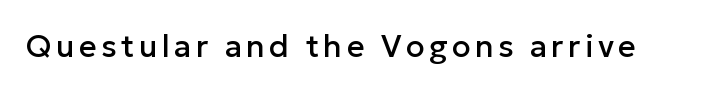
Do the characters align in a grid? No, the font is proportional. The baseline area is clear. The lettering holds an erect, upright posture throughout. Look at the bottom of the vertical strokes: they stop flat, with no serifs.
